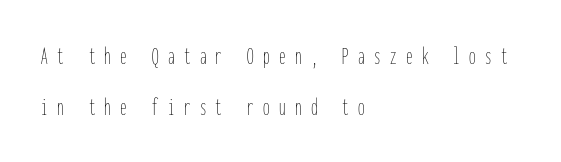
Q: Is the text bold? A: No.
Q: Is the text italic (slanted)? A: No, it is upright.
Q: Is the text underlined? A: No.
Q: How is the paragraph aligned? A: Left-aligned.
Q: Is the spacing between letters normal or unusually wide? A: Unusually wide.
Q: Is the spacing between lines tight, normal or loose? A: Loose.
